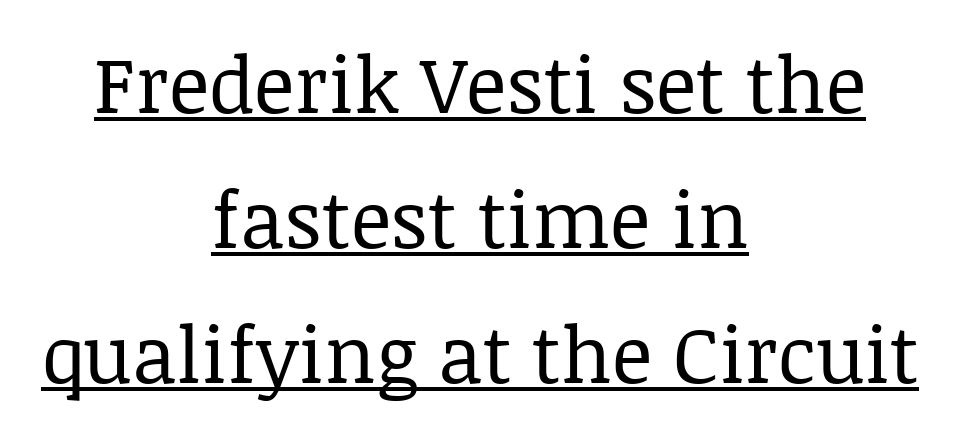
The image shows 79 px regular-weight serif type, upright; set centered, line spacing 1.71x, normal letter spacing, underlined; low stroke contrast and a large x-height.
